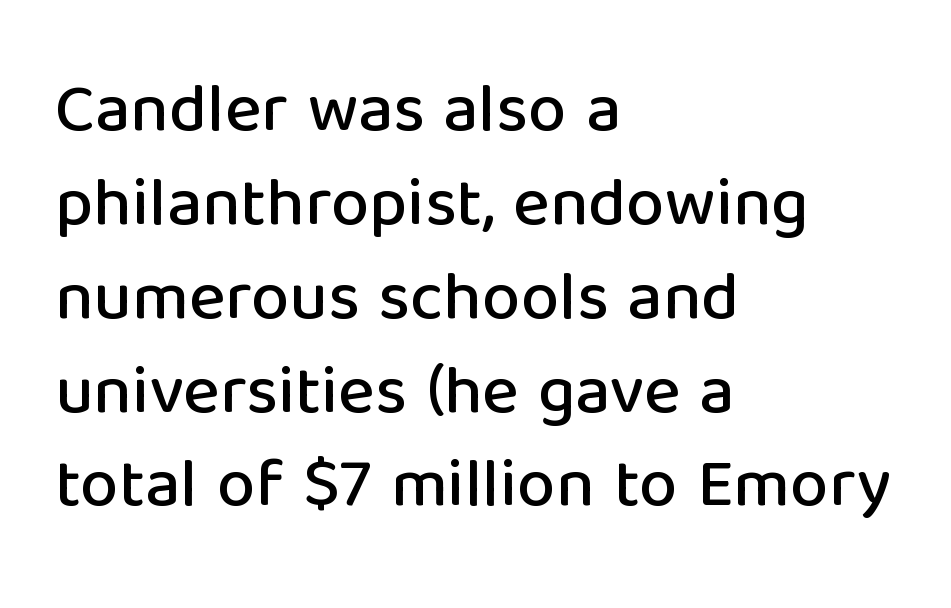
The image shows 69 px sans-serif type, upright; set left-aligned, normal line spacing (1.36x), normal letter spacing, not underlined; low stroke contrast and a medium x-height.
